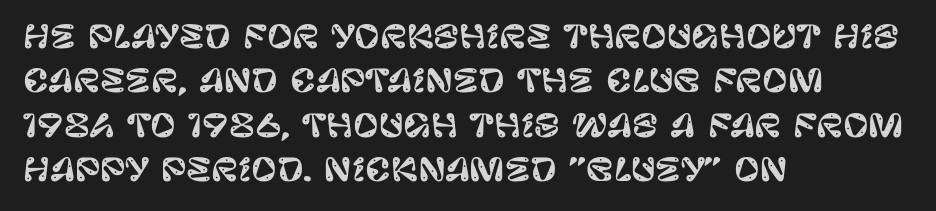
{"serif": "no", "width": "normal", "stroke_contrast": "low", "x_height": "large", "monospaced": "no", "underline": "no", "align": "left", "line_spacing": "normal", "line_spacing_ratio": 1.43, "letter_spacing": "normal", "letter_spacing_em": 0.0, "glyph_px": 31}
